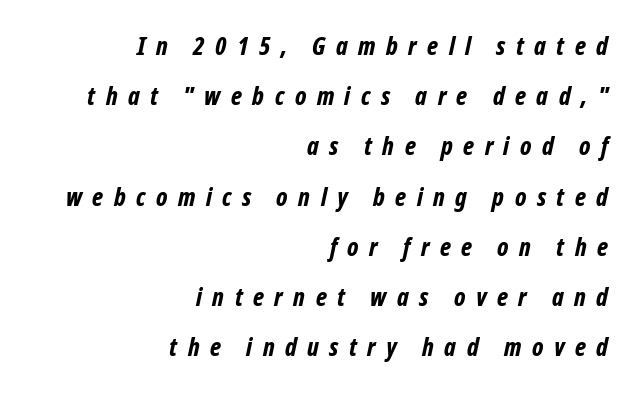
Q: Is the text bold? A: Yes.
Q: Is the text italic (slanted)? A: Yes, it leans right by about 12 degrees.
Q: Is the text underlined? A: No.
Q: How is the paragraph aligned? A: Right-aligned.
Q: Is the spacing between letters normal or unusually wide? A: Unusually wide.
Q: Is the spacing between lines tight, normal or loose? A: Loose.
